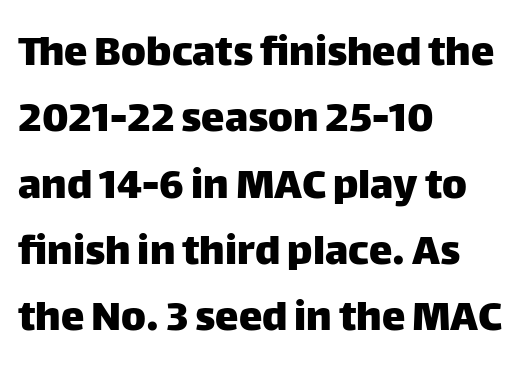
{"serif": "no", "italic": "no", "width": "normal", "stroke_contrast": "low", "x_height": "large", "monospaced": "no", "underline": "no", "align": "left", "line_spacing": "normal", "line_spacing_ratio": 1.41, "letter_spacing": "normal", "letter_spacing_em": 0.0, "glyph_px": 47}
